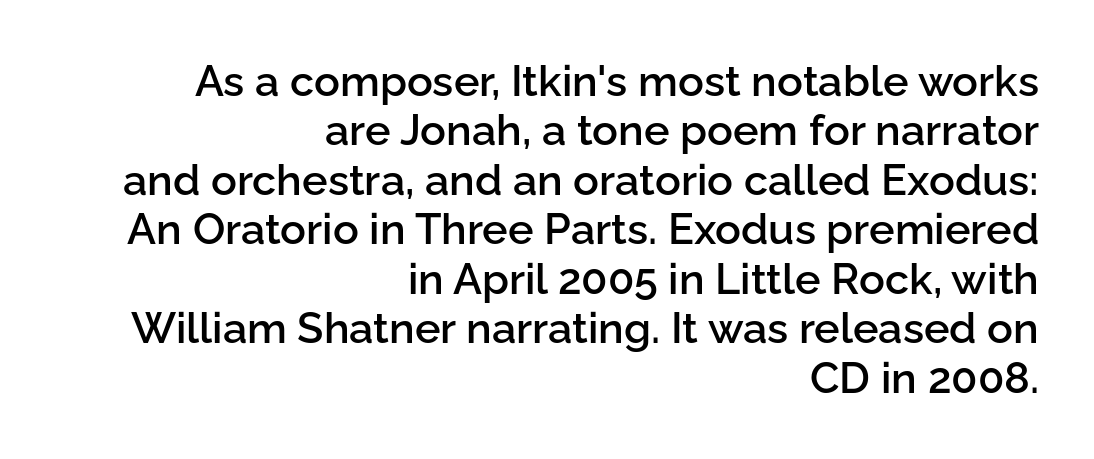
Q: Is the text bold? A: Semi-bold.
Q: Is the text italic (slanted)? A: No, it is upright.
Q: Is the typeface a serif or a sans-serif typeface? A: Sans-serif.
Q: Is the text underlined? A: No.
Q: How is the paragraph aligned? A: Right-aligned.
Q: Is the spacing between letters normal or unusually wide? A: Normal.
Q: Is the spacing between lines tight, normal or loose? A: Tight.
Q: Width (condensed, normal, or wide)? A: Normal.
Q: Stroke contrast? A: Low.
Q: x-height? A: Medium.
Q: Monospaced? A: No.
